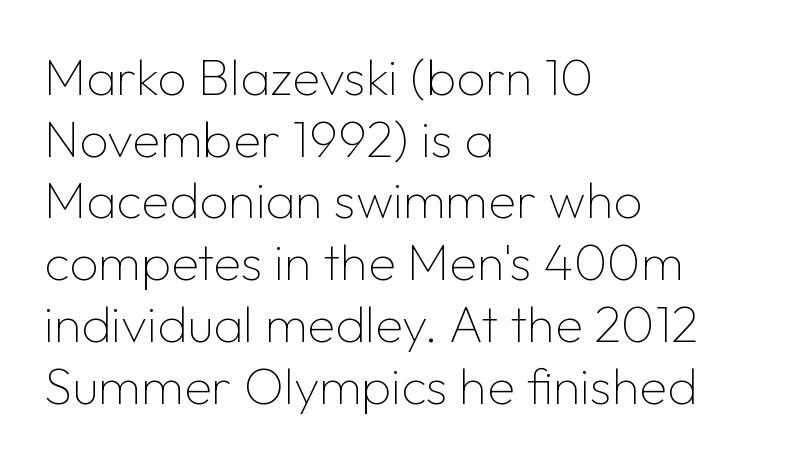
{"serif": "no", "italic": "no", "bold": "no", "weight": "thin", "width": "normal", "stroke_contrast": "low", "x_height": "medium", "monospaced": "no", "underline": "no", "align": "left", "line_spacing_ratio": 1.21, "letter_spacing": "normal", "letter_spacing_em": 0.0, "glyph_px": 51}
